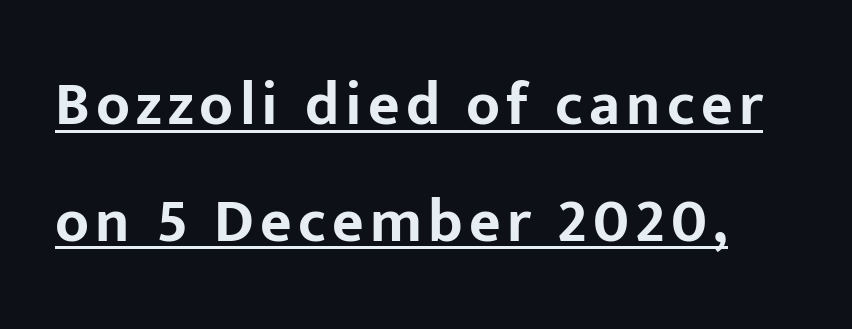
{"serif": "no", "italic": "no", "bold": "yes", "weight": "bold", "width": "normal", "stroke_contrast": "low", "x_height": "medium", "monospaced": "no", "underline": "yes", "line_spacing": "loose", "line_spacing_ratio": 1.91, "glyph_px": 61}
